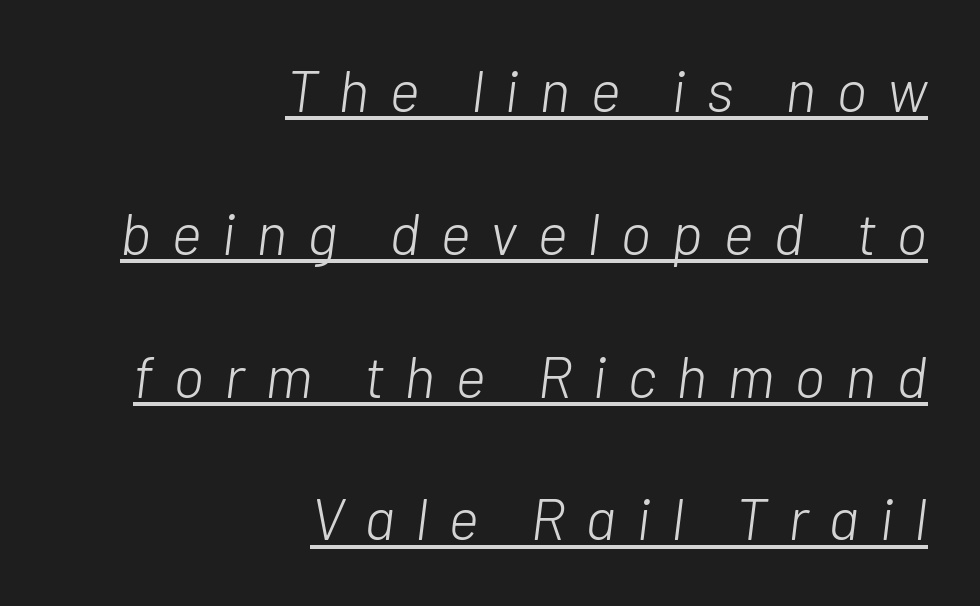
The image shows 59 px light type, italic (leaning right); set right-aligned, loose line spacing (2.42x), unusually wide letter spacing (+0.34 em), underlined; low stroke contrast and a medium x-height.
